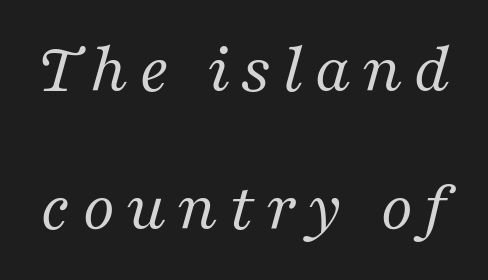
{"serif": "yes", "italic": "yes", "lean": "right", "slant_degrees": 16, "bold": "no", "weight": "regular", "width": "normal", "stroke_contrast": "medium", "x_height": "medium", "monospaced": "no", "underline": "no", "line_spacing": "loose", "line_spacing_ratio": 1.94, "glyph_px": 71}
